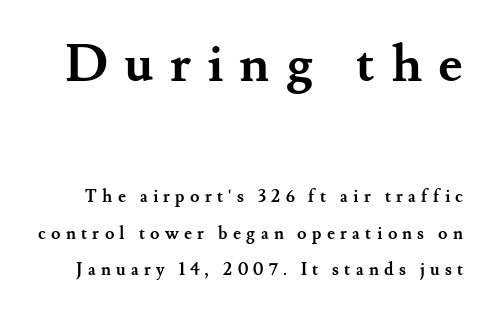
{"serif": "yes", "italic": "no", "bold": "yes", "weight": "semibold", "width": "normal", "stroke_contrast": "medium", "x_height": "small", "monospaced": "no", "underline": "no", "line_spacing": "loose", "line_spacing_ratio": 2.16, "letter_spacing": "wide", "letter_spacing_em": 0.31, "larger_block": "first", "size_ratio": 3.06, "glyph_px": 52}
